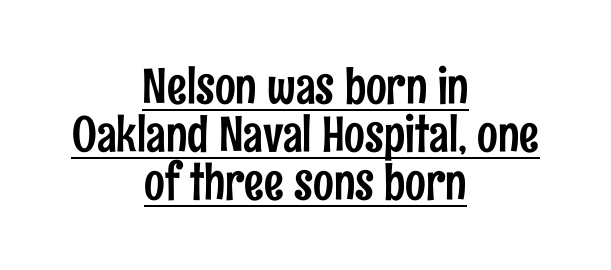
The image shows 49 px condensed sans-serif type, upright; set centered, tight line spacing (0.98x), normal letter spacing, underlined; low stroke contrast and a medium x-height.
